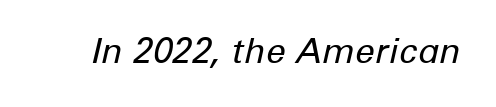
Q: Is the text bold? A: No.
Q: Is the text italic (slanted)? A: Yes, it leans right by about 12 degrees.
Q: Is the text underlined? A: No.
Q: Is the spacing between letters normal or unusually wide? A: Normal.
Q: Width (condensed, normal, or wide)? A: Normal.
Q: Stroke contrast? A: Low.
Q: x-height? A: Medium.
Q: Monospaced? A: No.
